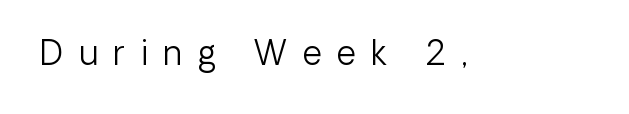
The foot of each line stays bare and open. Tall strokes in this sample are plumb rather than angled. The tracking reads as deliberately expanded to a designer's eye. Vertical stems look standard width or narrower in stroke.
